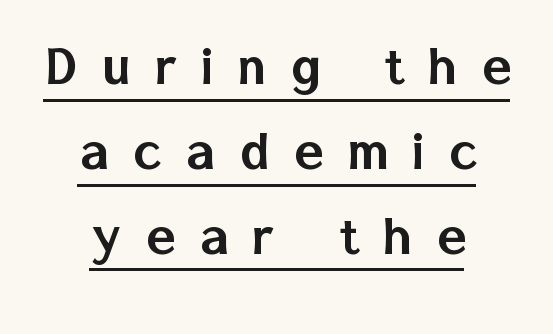
The image shows 61 px sans-serif type, upright; set centered, normal line spacing (1.39x), unusually wide letter spacing (+0.4 em), underlined; low stroke contrast and a medium x-height.
